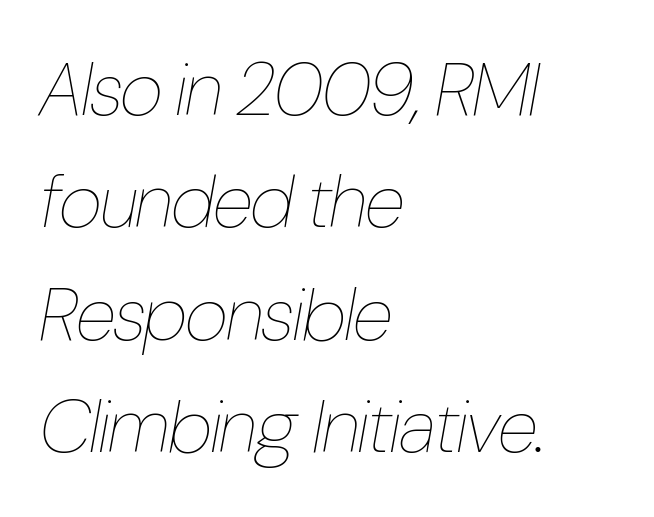
{"italic": "yes", "lean": "right", "slant_degrees": 10, "bold": "no", "weight": "thin", "width": "condensed", "stroke_contrast": "low", "x_height": "medium", "monospaced": "no", "underline": "no", "align": "left", "line_spacing": "normal", "line_spacing_ratio": 1.5, "letter_spacing": "normal", "letter_spacing_em": 0.0, "glyph_px": 75}
